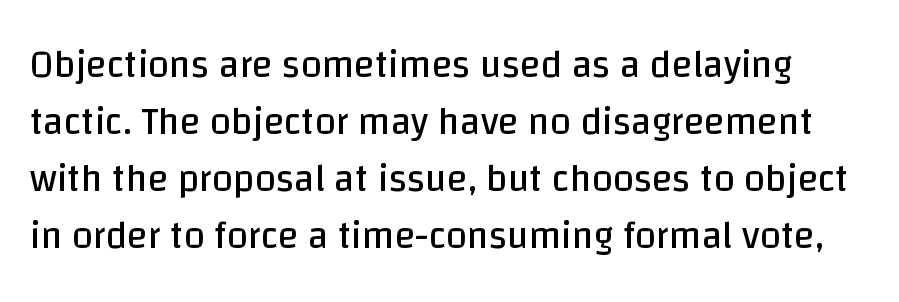
The image shows 38 px regular-weight sans-serif type, upright; set normal line spacing (1.5x), normal letter spacing, not underlined; low stroke contrast and a large x-height.
